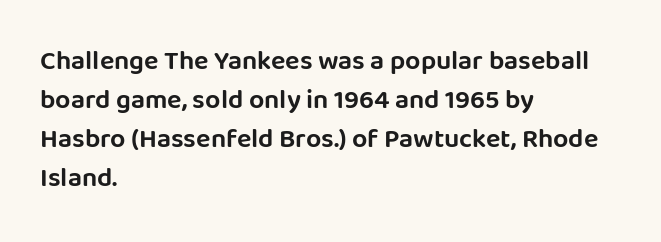
{"italic": "no", "underline": "no", "align": "left", "line_spacing": "normal", "line_spacing_ratio": 1.45, "letter_spacing": "normal", "letter_spacing_em": 0.0, "glyph_px": 27}
